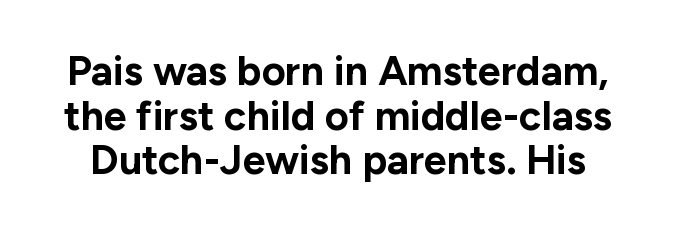
The foot of each line stays bare and open. When letters stand straight like this, we call the style roman or upright. Cramped leading. These lines are rendered in a variable-pitch font. Check where the strokes stop: nothing finishes them off — pure sans. The glyphs have the mass of a bold cut.
